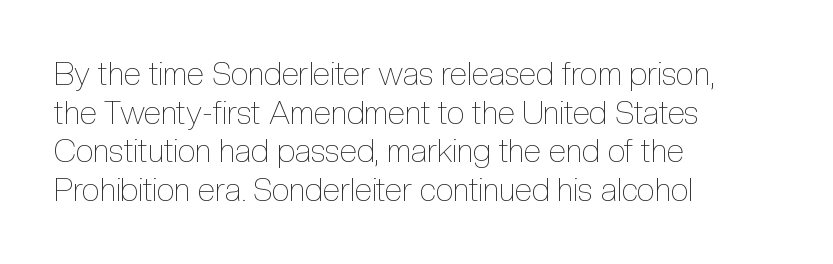
No heavy texture on the line: the type isn't bold. Looks like regular typesetting: each glyph gets only the width it needs. A typesetter would call this zero additional tracking. Clear beneath every line of the passage. Unlike italic type, these characters show no tilt at all.
